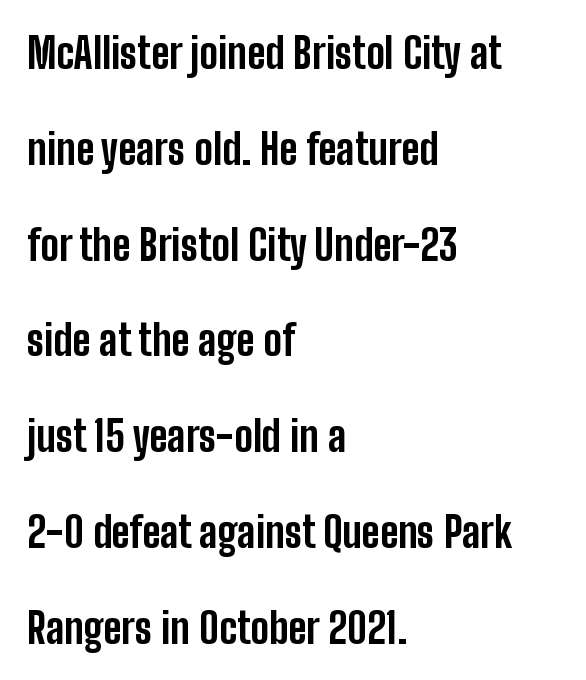
The image shows 42 px bold, condensed sans-serif type, upright; set left-aligned, loose line spacing (2.28x), normal letter spacing, not underlined; low stroke contrast and a medium x-height.
